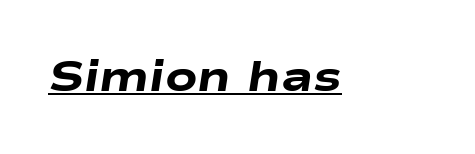
The image shows 42 px heavy, wide type, italic (leaning right); set normal letter spacing, underlined; low stroke contrast and a medium x-height.
